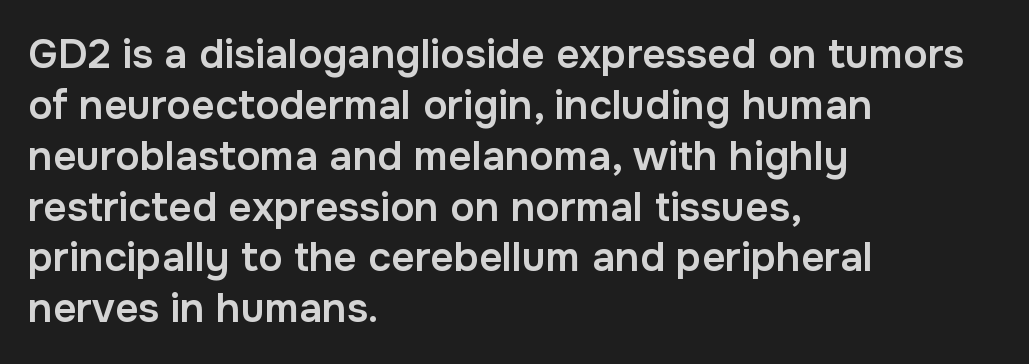
Q: Is the text bold? A: Semi-bold.
Q: Is the text italic (slanted)? A: No, it is upright.
Q: Is the typeface a serif or a sans-serif typeface? A: Sans-serif.
Q: Is the text underlined? A: No.
Q: How is the paragraph aligned? A: Left-aligned.
Q: Is the spacing between letters normal or unusually wide? A: Normal.
Q: Width (condensed, normal, or wide)? A: Normal.
Q: Stroke contrast? A: Low.
Q: x-height? A: Medium.
Q: Monospaced? A: No.
